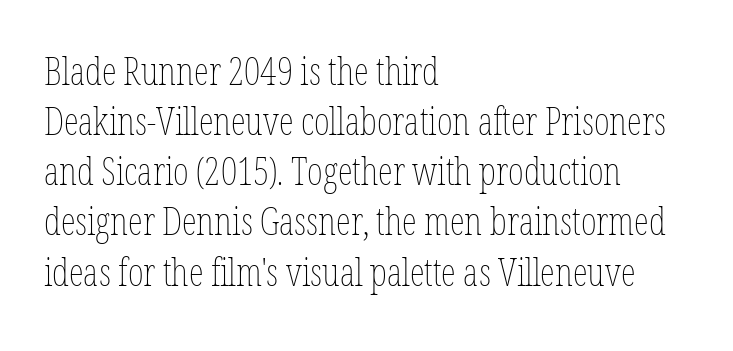
Is the type heavy? It reads as light-to-regular instead. Reading down the block, your eye returns to a fixed left position each line. Quick note: interline space is typical. The line texture is even and compact thanks to regular tracking.
